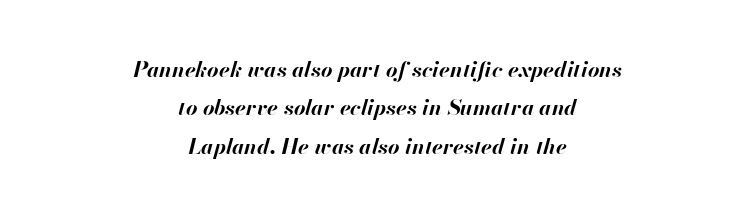
{"italic": "yes", "lean": "right", "slant_degrees": 13, "bold": "yes", "underline": "no", "align": "center", "line_spacing_ratio": 1.75, "letter_spacing": "normal", "letter_spacing_em": 0.0, "glyph_px": 22}
